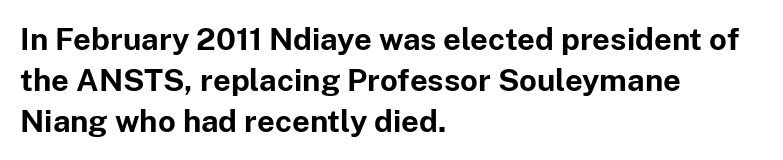
The image shows 31 px bold sans-serif type, upright; set left-aligned, normal line spacing (1.33x), normal letter spacing, not underlined; low stroke contrast and a medium x-height.
